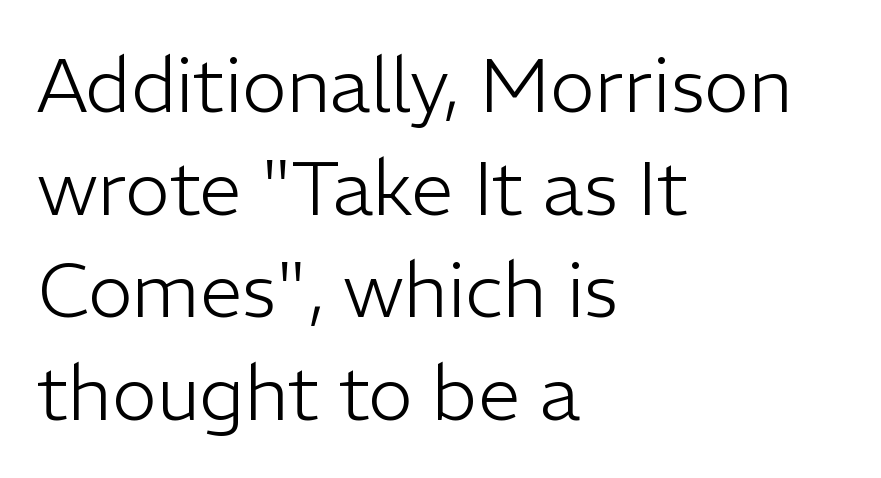
Unbolded letterforms with no extra heft. No feet cap the strokes, marking this as sans-serif type. Left-aligned paragraph, ragged on the right. Note the varied advance widths — an 'i' is clearly narrower than an 'm'. Vertically, the passage feels balanced, rows spaced as you'd expect.
